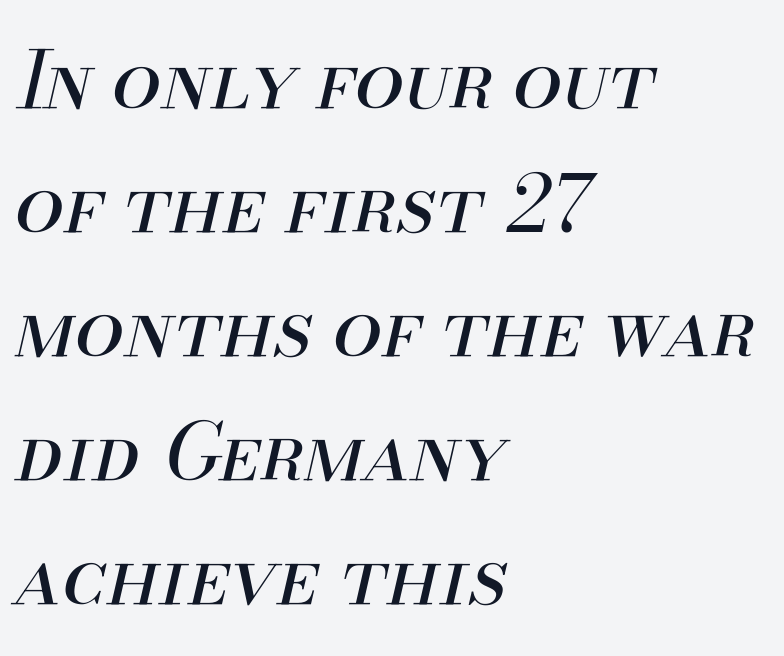
{"italic": "yes", "lean": "right", "slant_degrees": 13, "bold": "no", "weight": "regular", "width": "normal", "stroke_contrast": "medium", "x_height": "small", "monospaced": "no", "underline": "no", "align": "left", "line_spacing": "normal", "line_spacing_ratio": 1.57, "letter_spacing": "normal", "letter_spacing_em": 0.0, "glyph_px": 79}
